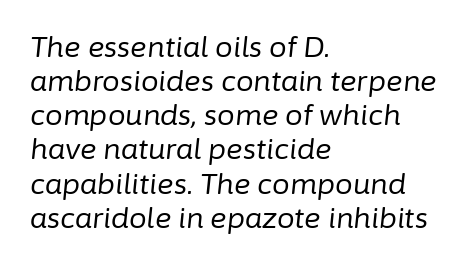
{"italic": "yes", "lean": "right", "slant_degrees": 6, "bold": "no", "weight": "regular", "width": "normal", "stroke_contrast": "low", "x_height": "medium", "monospaced": "no", "underline": "no", "align": "left", "line_spacing_ratio": 1.22, "letter_spacing": "normal", "letter_spacing_em": 0.0, "glyph_px": 28}
